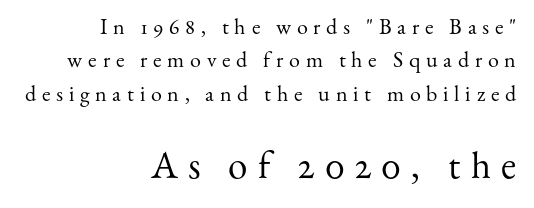
{"serif": "yes", "italic": "no", "bold": "no", "weight": "regular", "width": "normal", "stroke_contrast": "medium", "x_height": "small", "monospaced": "no", "underline": "no", "align": "right", "line_spacing": "normal", "line_spacing_ratio": 1.52, "letter_spacing": "wide", "letter_spacing_em": 0.26, "larger_block": "second", "size_ratio": 1.77, "glyph_px": 39}
